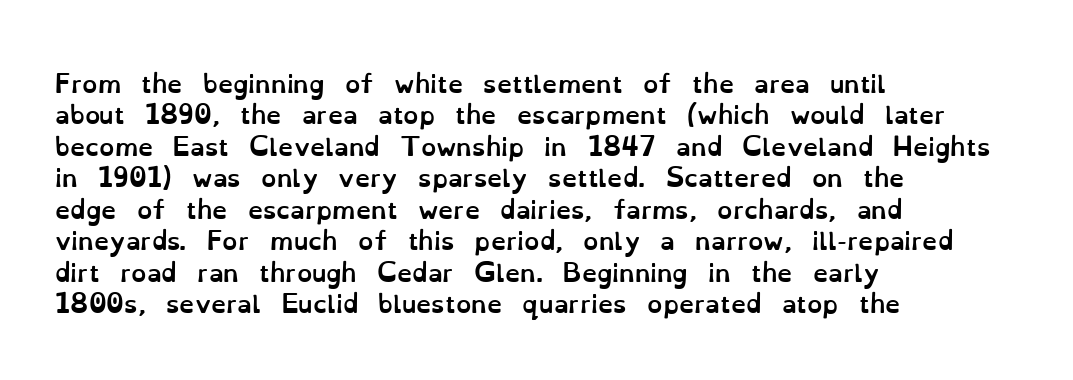
Caption: standard tracking, unaltered. In CSS terms this would be text-align: left. Unlike italic type, these characters show no tilt at all. A dark, heavy texture on the line: the type is bold.
